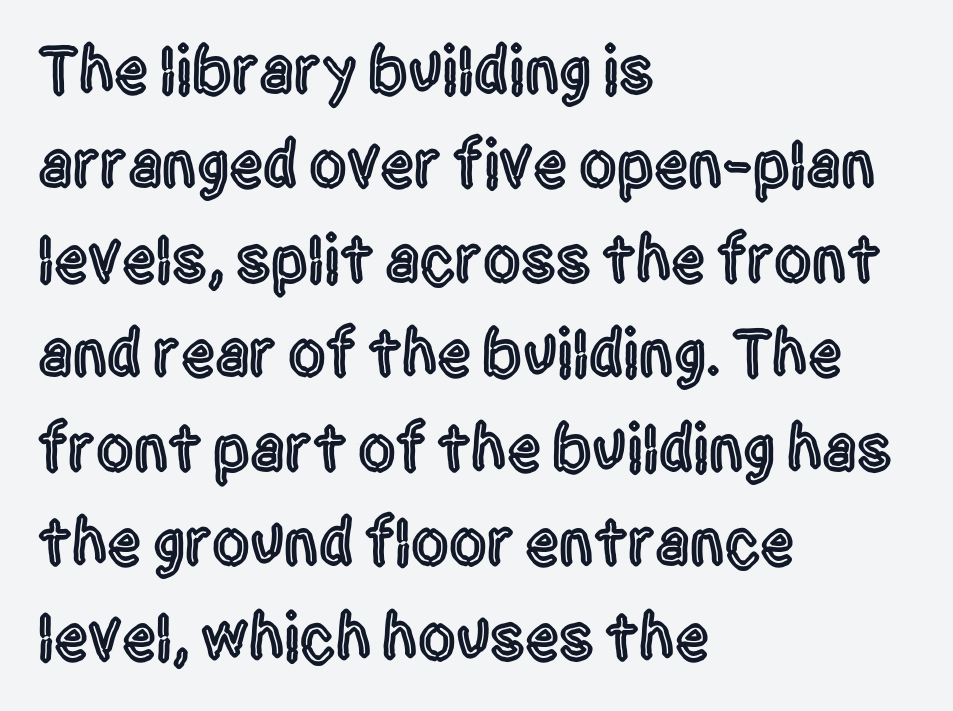
Baseline-to-baseline distance is the conventional proportion of letter height. The lettering holds an erect, upright posture throughout. This rendering features lettering with no underline. The rendering shows plain stroke endings on the letterforms — a sans-serif design.
